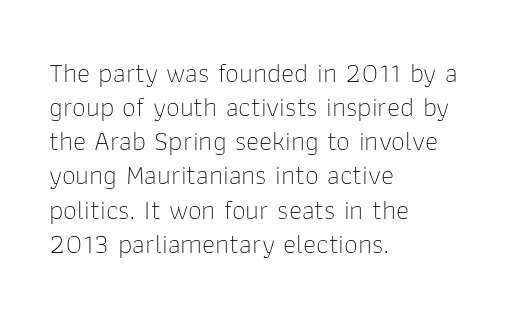
{"serif": "no", "italic": "no", "bold": "no", "weight": "thin", "width": "normal", "stroke_contrast": "low", "x_height": "medium", "monospaced": "no", "underline": "no", "align": "left", "line_spacing_ratio": 1.22, "letter_spacing": "normal", "letter_spacing_em": 0.0, "glyph_px": 28}
